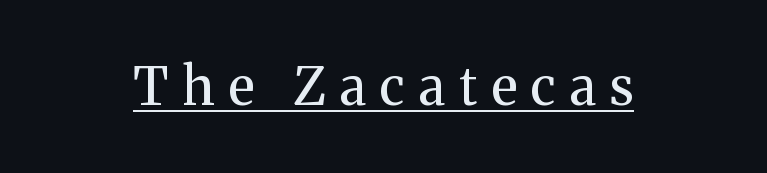
{"serif": "yes", "italic": "no", "bold": "no", "weight": "regular", "width": "normal", "stroke_contrast": "medium", "x_height": "medium", "monospaced": "no", "underline": "yes", "letter_spacing": "wide", "letter_spacing_em": 0.27, "glyph_px": 52}
